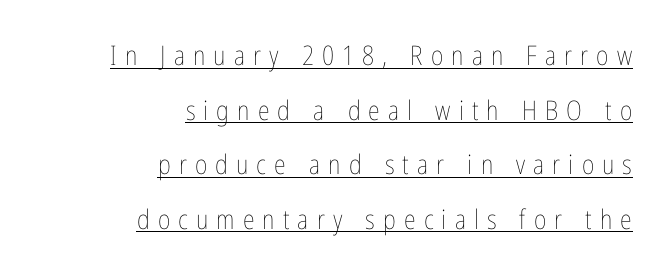
The image shows 27 px text type, upright; set right-aligned, loose line spacing (2.02x), unusually wide letter spacing (+0.3 em), underlined.
